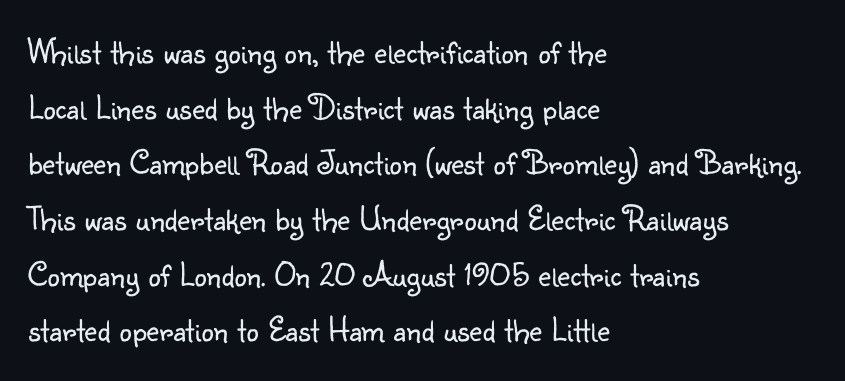
The image shows 35 px light sans-serif type, upright; set left-aligned, normal line spacing (1.59x), normal letter spacing, not underlined; low stroke contrast and a small x-height.
